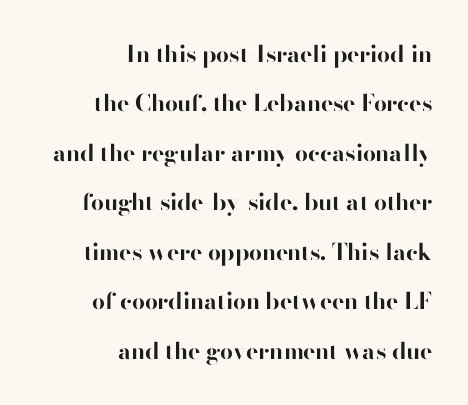
The image shows 23 px bold type, upright; set right-aligned, loose line spacing (2.15x), normal letter spacing, not underlined.
